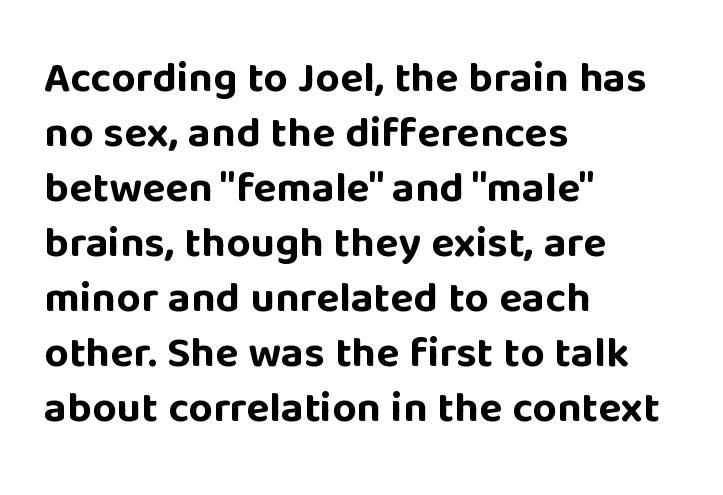
{"serif": "no", "italic": "no", "bold": "yes", "weight": "bold", "width": "normal", "stroke_contrast": "low", "x_height": "large", "monospaced": "no", "underline": "no", "align": "left", "line_spacing": "normal", "line_spacing_ratio": 1.28, "letter_spacing": "normal", "letter_spacing_em": 0.0, "glyph_px": 43}
